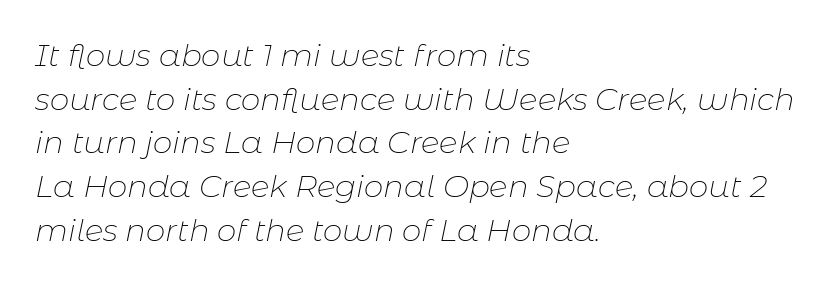
Notice how descenders clear the ascenders below comfortably — that's standard leading. Tracking here is standard; glyphs follow each other at the usual distance. Rule under the text: the space is simply empty. This rendering uses left alignment, leaving the right contour irregular.
